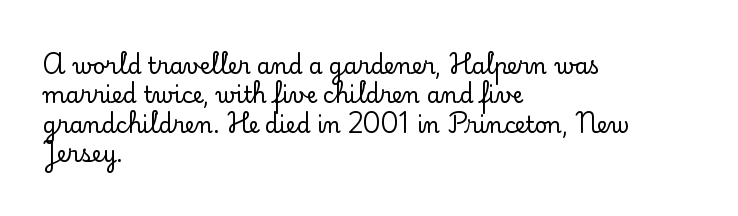
{"italic": "no", "underline": "no", "align": "left", "line_spacing": "normal", "line_spacing_ratio": 1.33, "letter_spacing": "normal", "letter_spacing_em": 0.0, "glyph_px": 22}
